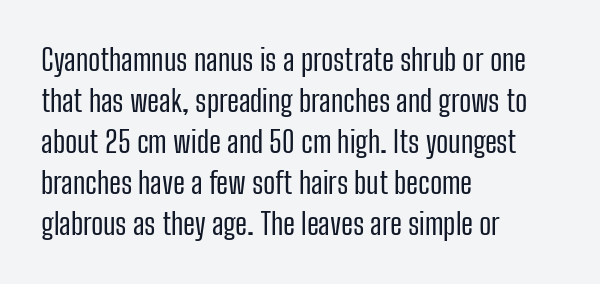
The specimen omits any rule beneath the text block's lines. The tracking reads as untouched default to a designer's eye. Character widths vary here, with narrow letters taking less room than wide ones. Which margin do the lines hug? The left one — the right edge is uneven. Summary of weight: not heavy and not bold. The letters stand upright; this is a roman face.
